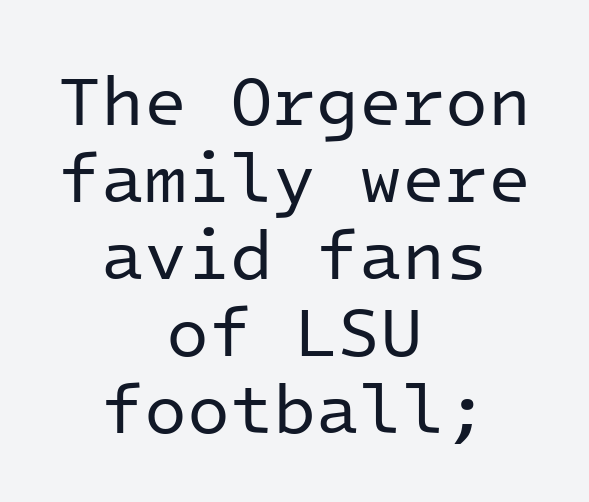
The image shows 70 px regular-weight sans-serif type, upright, monospaced; set centered, tight line spacing (1.1x), normal letter spacing, not underlined; low stroke contrast and a medium x-height.
